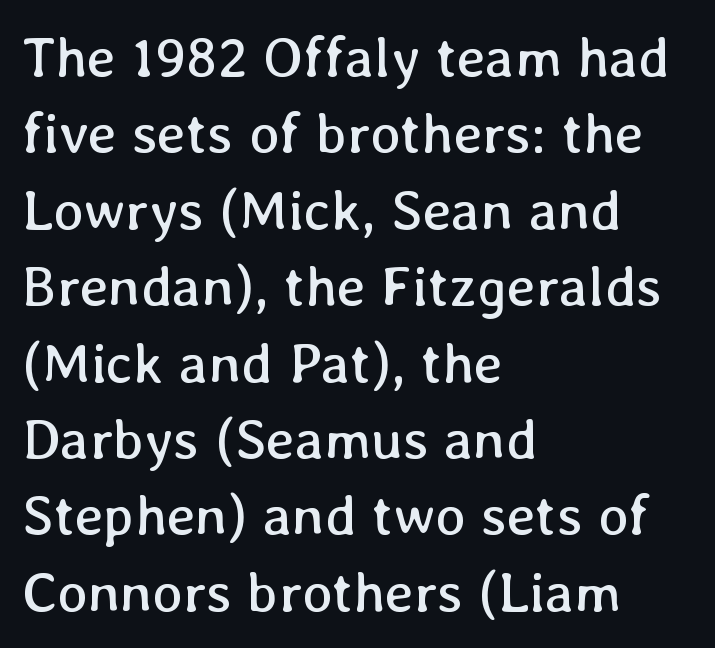
The zone under the glyphs is completely vacant. Quick note: interline space is typical. The face used here is rendered with its standard letterfit. Spacing verdict: proportional, widths tailored to each character. Italic: no, the glyphs are upright roman. The cut favours lightness, reaching ordinary text weight at its darkest.
